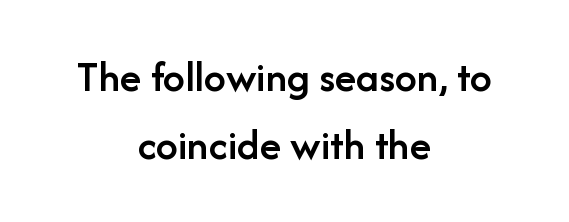
The image shows 44 px semibold sans-serif type, upright; set centered, normal line spacing (1.55x), normal letter spacing, not underlined; low stroke contrast and a medium x-height.
